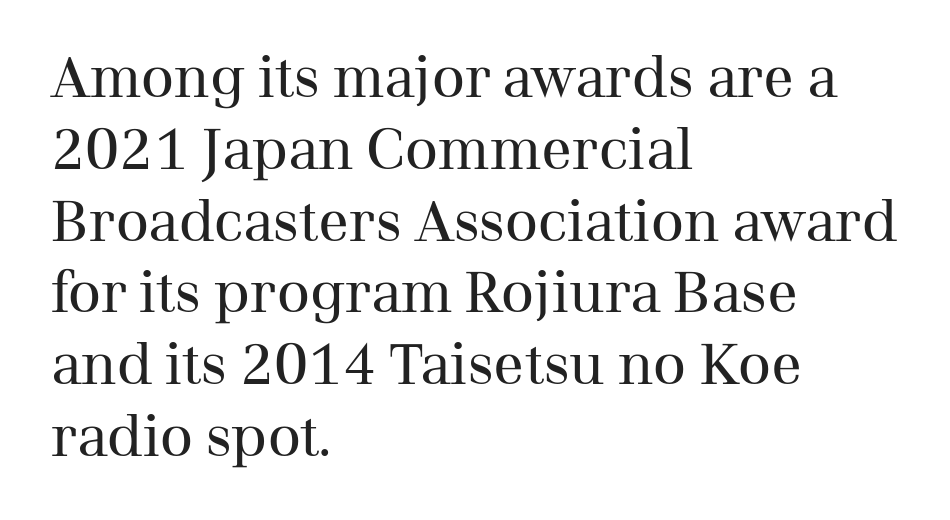
The lines sit at an ordinary, default distance from one another. Do the letters lean? They stand straight. These lines are rendered in a variable-pitch font. If you drew a ruler down the left edge, every line would touch it. Observe the ordinary spacing: letters are neighbours, not strangers.
